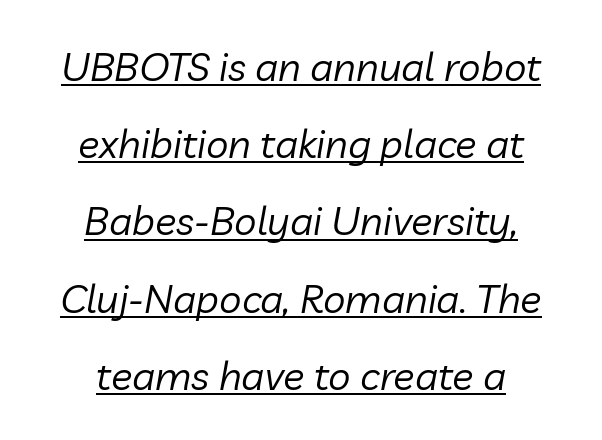
Q: Is the text bold? A: No.
Q: Is the text italic (slanted)? A: Yes, it leans right by about 10 degrees.
Q: Is the text underlined? A: Yes.
Q: How is the paragraph aligned? A: Centered.
Q: Is the spacing between letters normal or unusually wide? A: Normal.
Q: Is the spacing between lines tight, normal or loose? A: Loose.
Q: Width (condensed, normal, or wide)? A: Normal.
Q: Stroke contrast? A: Low.
Q: x-height? A: Medium.
Q: Monospaced? A: No.
